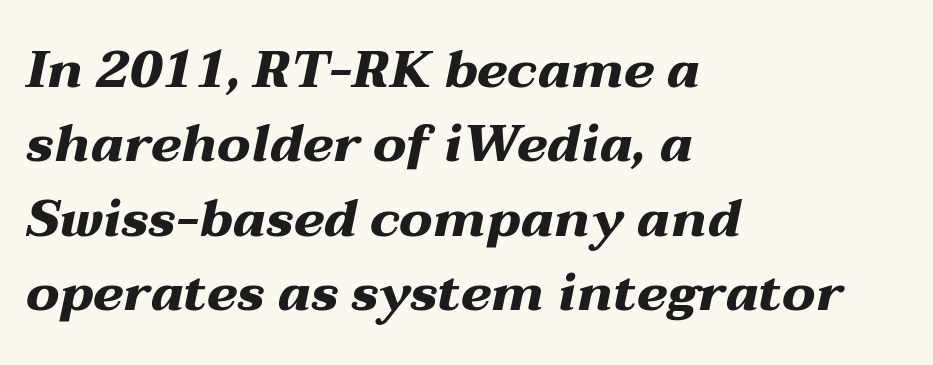
The vertical gap from one line to the next is medium. There is no visible air inserted between adjacent glyphs. Every row of glyphs begins at an identical x-position on the left. Slant detected: the letters are inclined.
